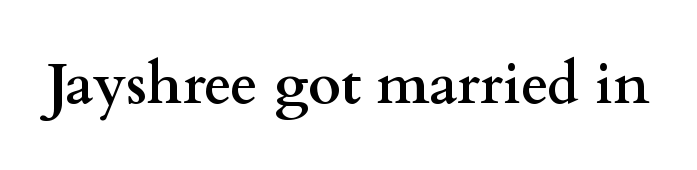
The image shows 57 px semibold, wide serif type, upright; set normal letter spacing, not underlined; medium stroke contrast and a small x-height.
